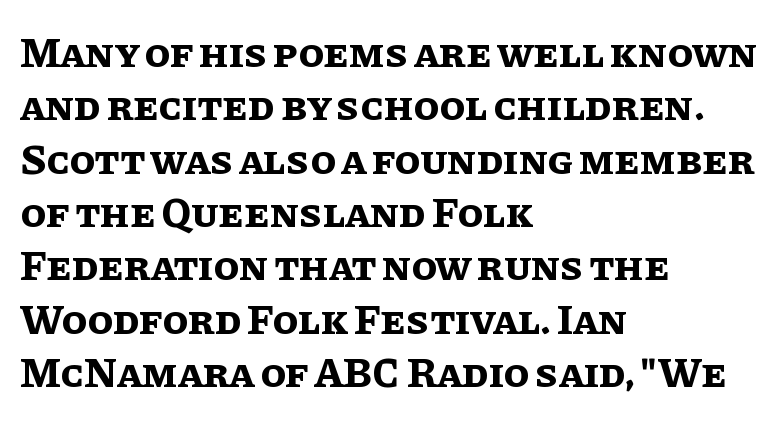
How would I describe the line gaps? Plain and ordinary. Here the designer chose a conventional face with non-uniform glyph widths. Visually the block forms a straight wall on the left and a jagged coastline on the right. Between one letter and the next there's only the usual sliver of space. Rule under the text: the space is simply empty.
